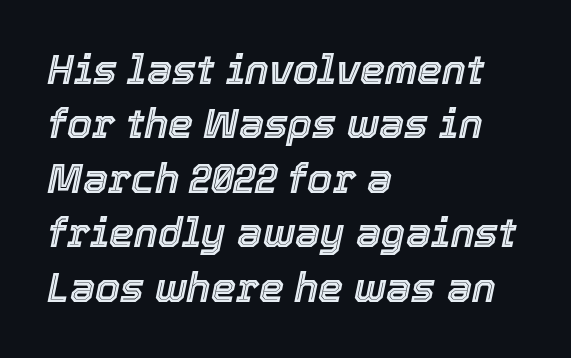
The image shows 40 px text type, italic (leaning right); set left-aligned, normal line spacing (1.36x), normal letter spacing, not underlined; a medium x-height.
